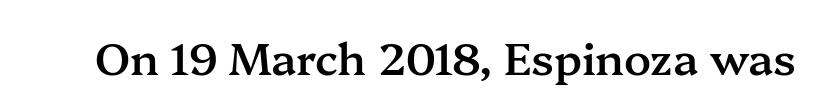
The image shows 44 px semibold serif type, upright; set normal letter spacing, not underlined; medium stroke contrast and a medium x-height.
